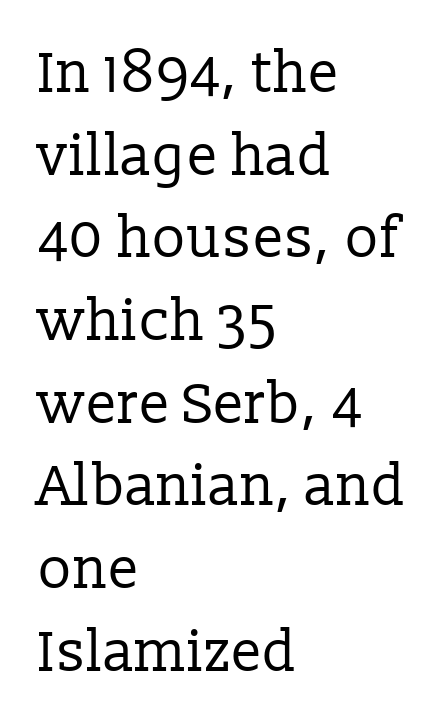
The image shows 57 px regular-weight serif type, upright; set left-aligned, normal line spacing (1.45x), normal letter spacing, not underlined; low stroke contrast and a medium x-height.
